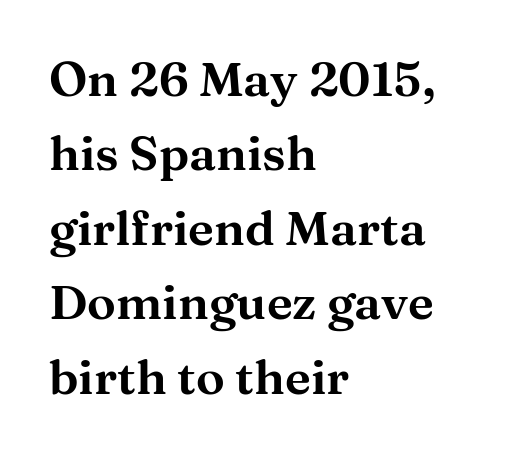
The image shows 48 px wide serif type, upright; set left-aligned, normal line spacing (1.55x), normal letter spacing, not underlined; medium stroke contrast and a medium x-height.
